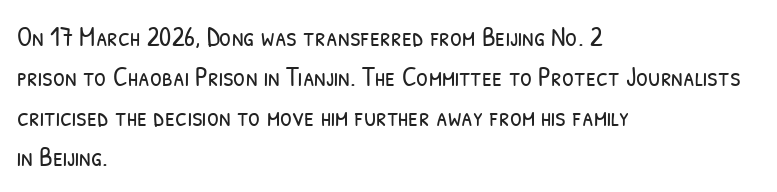
The image shows 27 px text type; set left-aligned, normal line spacing (1.48x), normal letter spacing, not underlined.
